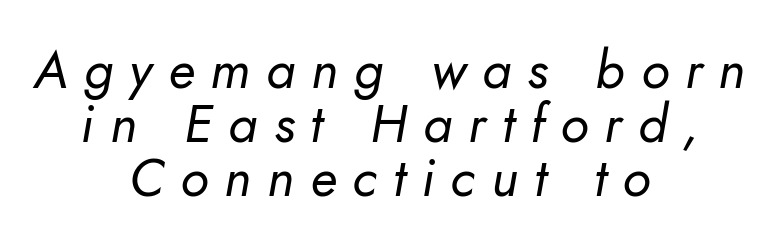
{"italic": "yes", "lean": "right", "slant_degrees": 10, "bold": "no", "weight": "regular", "width": "normal", "stroke_contrast": "low", "x_height": "small", "monospaced": "no", "underline": "no", "align": "center", "line_spacing": "tight", "line_spacing_ratio": 1.02, "letter_spacing": "wide", "letter_spacing_em": 0.3, "glyph_px": 53}
